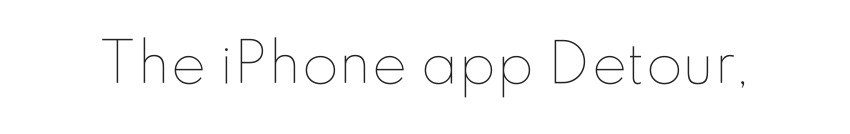
The image shows 53 px thin type, upright; set normal letter spacing, not underlined; low stroke contrast and a small x-height.
